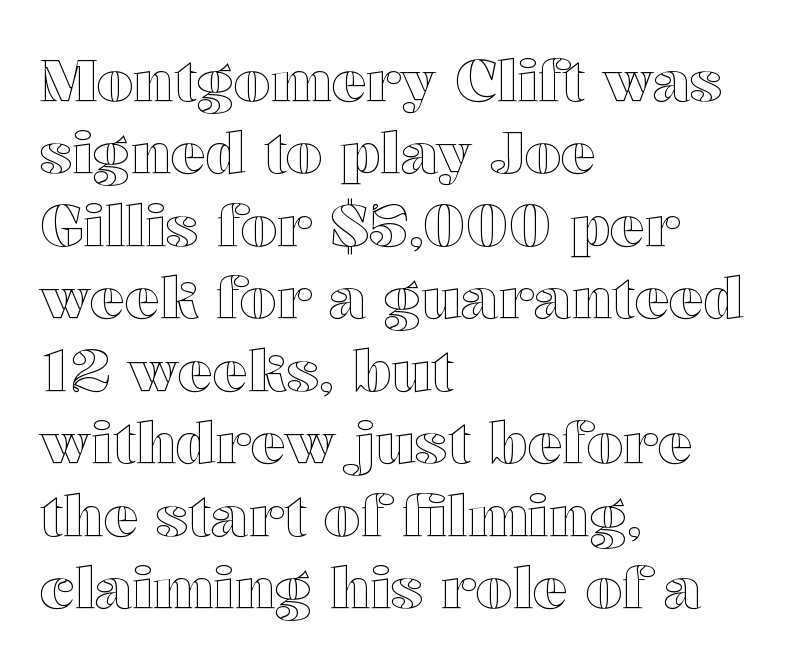
Q: Is the text italic (slanted)? A: No, it is upright.
Q: Is the text underlined? A: No.
Q: How is the paragraph aligned? A: Left-aligned.
Q: Is the spacing between letters normal or unusually wide? A: Normal.
Q: Is the spacing between lines tight, normal or loose? A: Normal.
Q: Width (condensed, normal, or wide)? A: Wide.
Q: x-height? A: Medium.
Q: Monospaced? A: No.
